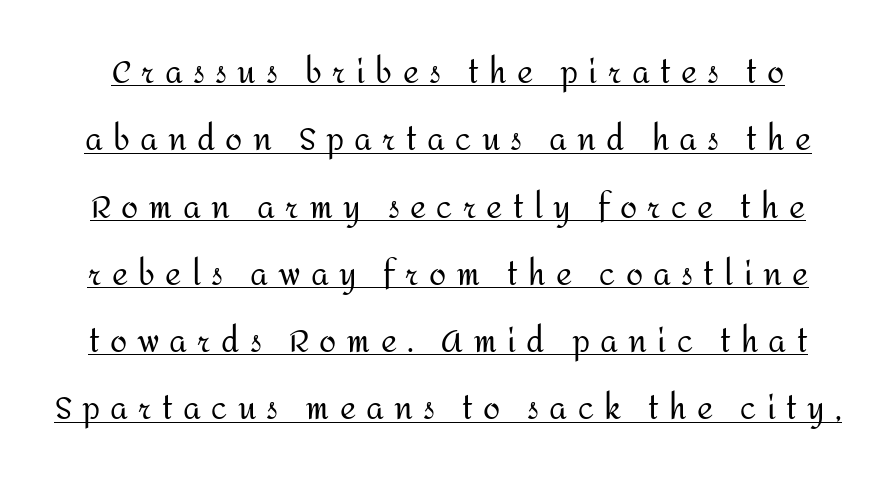
Caption: lettering with a line underneath. Stems and bowls with no extra thickness — not bold. The letterforms stand isolated, each surrounded by extra space. Does the lettering tilt? It doesn't — this is upright. These lines are composed in type without serifs. These lines stand farther apart than default settings would place them.
